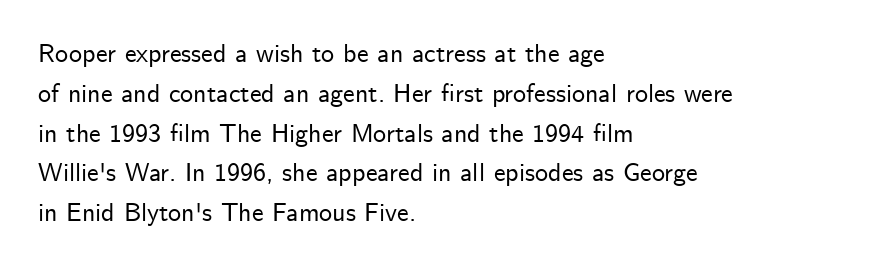
Q: Is the text italic (slanted)? A: No, it is upright.
Q: Is the text underlined? A: No.
Q: How is the paragraph aligned? A: Left-aligned.
Q: Is the spacing between letters normal or unusually wide? A: Normal.
Q: Is the spacing between lines tight, normal or loose? A: Normal.
